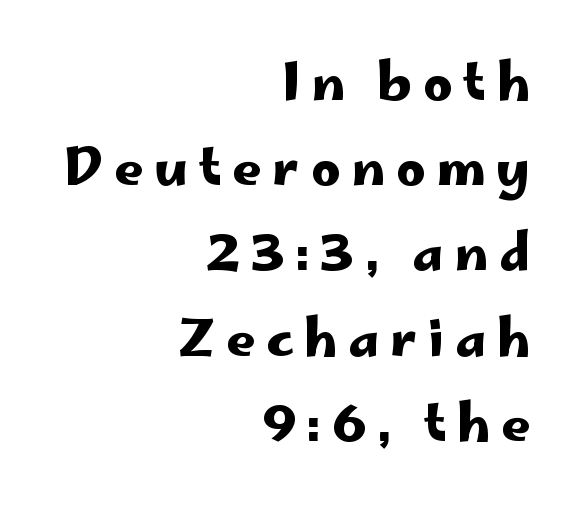
{"serif": "no", "italic": "no", "width": "wide", "stroke_contrast": "low", "x_height": "small", "monospaced": "no", "underline": "no", "align": "right", "line_spacing": "normal", "line_spacing_ratio": 1.67, "letter_spacing": "wide", "letter_spacing_em": 0.21, "glyph_px": 51}
